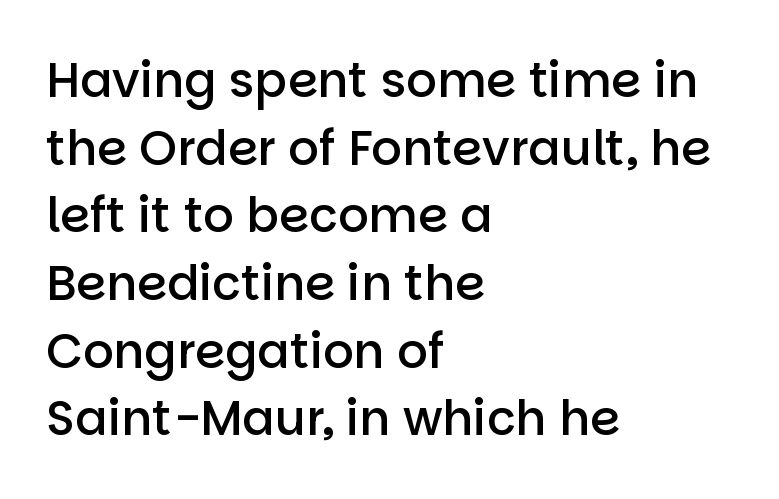
What stands out about the letter spacing? Nothing — it is the standard amount. The specimen reads as upright at a glance. Compared with typical paragraphs, the rows here are spaced about the same. Students, this is semibold: more ink than regular, less than bold. The letters carry no serifs — their stems end cleanly without finishing strokes.
